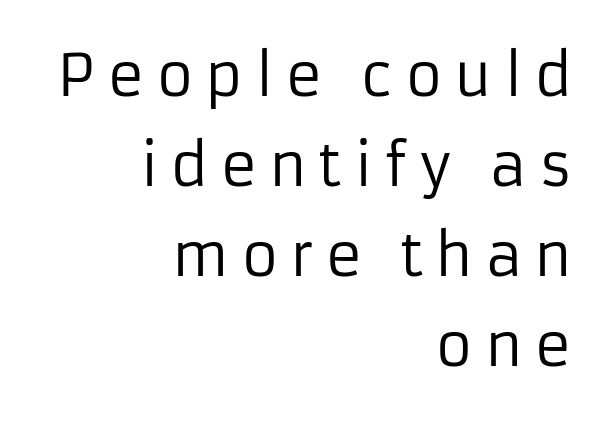
The type sits square on the baseline with zero lean. This sample keeps an unexceptional amount of space between lines. Short note: letters widely spaced. Is the stroke heavy? The answer is a plain regular-or-lighter.
